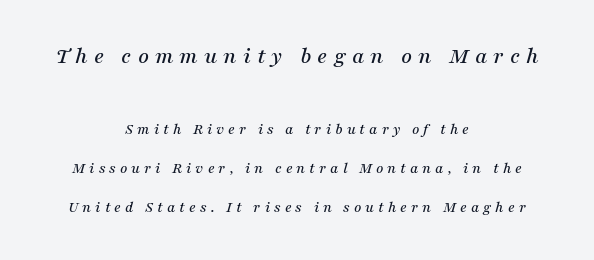
The image shows 24 px text type, italic (leaning right); set centered, loose line spacing (2.45x), unusually wide letter spacing (+0.25 em), not underlined; the first (top) block is 1.5x larger.
